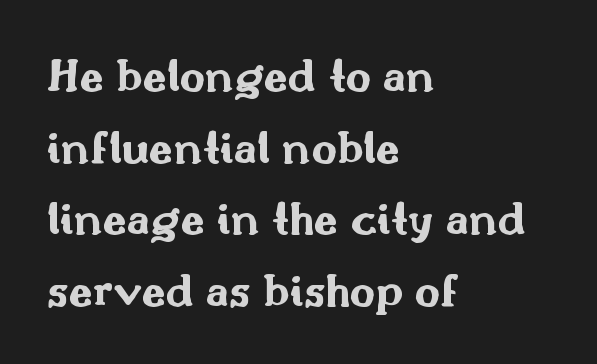
{"serif": "no", "italic": "no", "bold": "yes", "weight": "bold", "width": "wide", "stroke_contrast": "medium", "x_height": "small", "monospaced": "no", "underline": "no", "align": "left", "line_spacing": "normal", "line_spacing_ratio": 1.46, "letter_spacing": "normal", "letter_spacing_em": 0.0, "glyph_px": 49}
